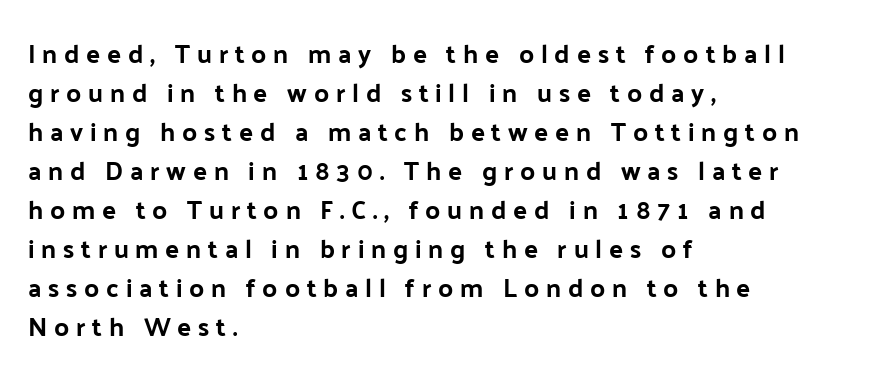
{"italic": "no", "underline": "no", "align": "left", "line_spacing": "normal", "line_spacing_ratio": 1.5, "letter_spacing": "wide", "letter_spacing_em": 0.26, "glyph_px": 26}
